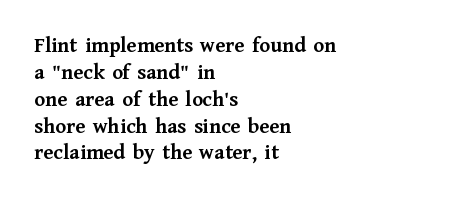
{"italic": "no", "bold": "yes", "underline": "no", "align": "left", "line_spacing_ratio": 1.22, "letter_spacing": "normal", "letter_spacing_em": 0.0, "glyph_px": 22}
